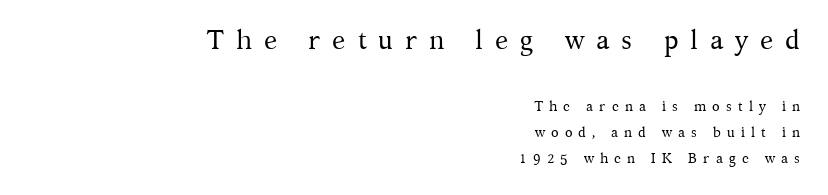
{"italic": "no", "bold": "no", "underline": "no", "align": "right", "line_spacing_ratio": 1.86, "letter_spacing": "wide", "letter_spacing_em": 0.43, "larger_block": "first", "size_ratio": 1.93, "glyph_px": 27}
